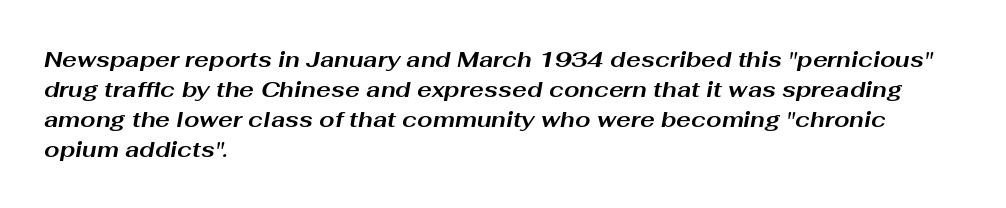
The image shows 22 px bold type, italic (leaning right); set left-aligned, normal line spacing (1.36x), normal letter spacing, not underlined.
